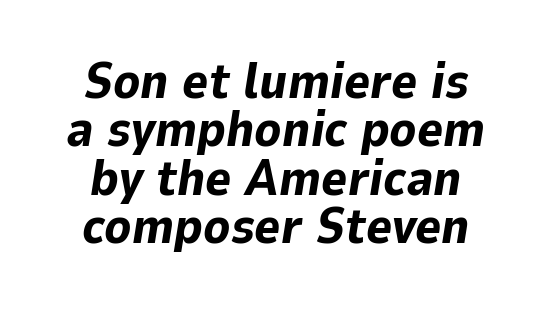
The typography opts for an oblique posture over an upright one. Stroke thickness is high; the sample reads as a true bold. One glance says dense: line gaps are narrower than usual. Neither beginnings nor endings align; midpoints do. Quick note: underline off. A typesetter would call this proportional, since set widths differ per character.
